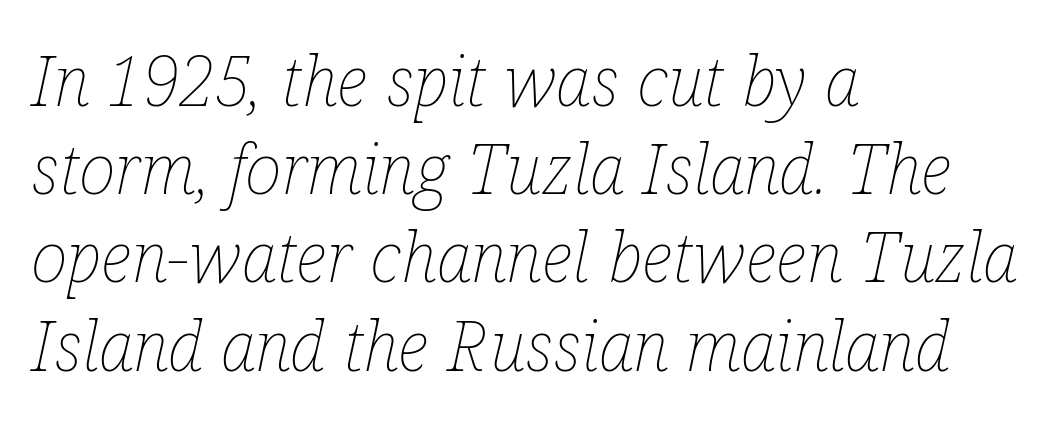
Q: Is the text bold? A: No.
Q: Is the text italic (slanted)? A: Yes, it leans right by about 12 degrees.
Q: Is the text underlined? A: No.
Q: How is the paragraph aligned? A: Left-aligned.
Q: Is the spacing between letters normal or unusually wide? A: Normal.
Q: Is the spacing between lines tight, normal or loose? A: Normal.
Q: Width (condensed, normal, or wide)? A: Condensed.
Q: Stroke contrast? A: Low.
Q: x-height? A: Medium.
Q: Monospaced? A: No.
